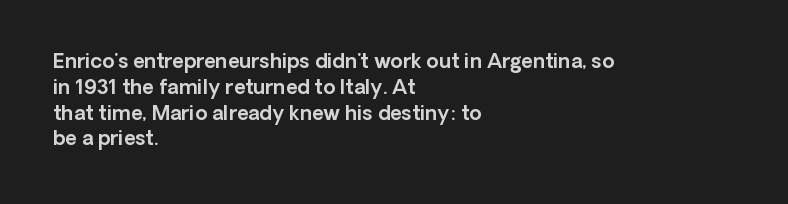
Is there any slant? The stems are plumb. Clear beneath every line of the passage. Nobody touched the tracking dial on this one. Line beginnings align vertically; line endings do not. One glance says typical: line gaps are just what's usual.
